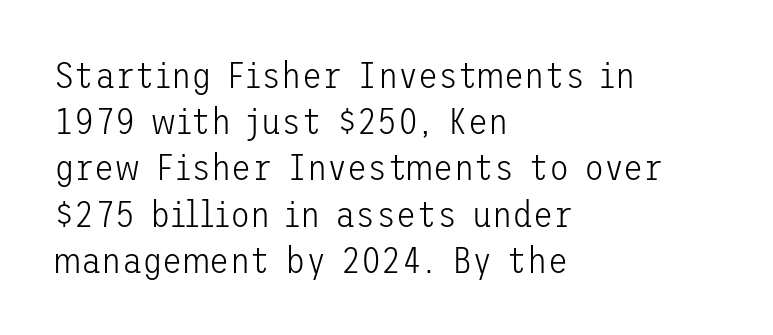
The image shows 37 px light sans-serif type, upright; set left-aligned, normal line spacing (1.25x), normal letter spacing, not underlined; low stroke contrast and a medium x-height.
